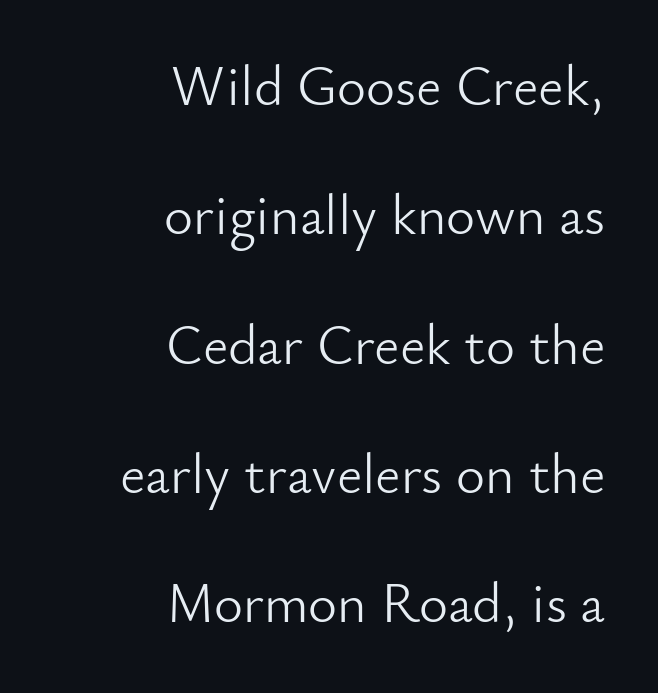
{"serif": "no", "italic": "no", "bold": "no", "weight": "light", "width": "normal", "stroke_contrast": "low", "x_height": "small", "monospaced": "no", "underline": "no", "align": "right", "line_spacing": "loose", "line_spacing_ratio": 2.31, "letter_spacing": "normal", "letter_spacing_em": 0.0, "glyph_px": 56}
